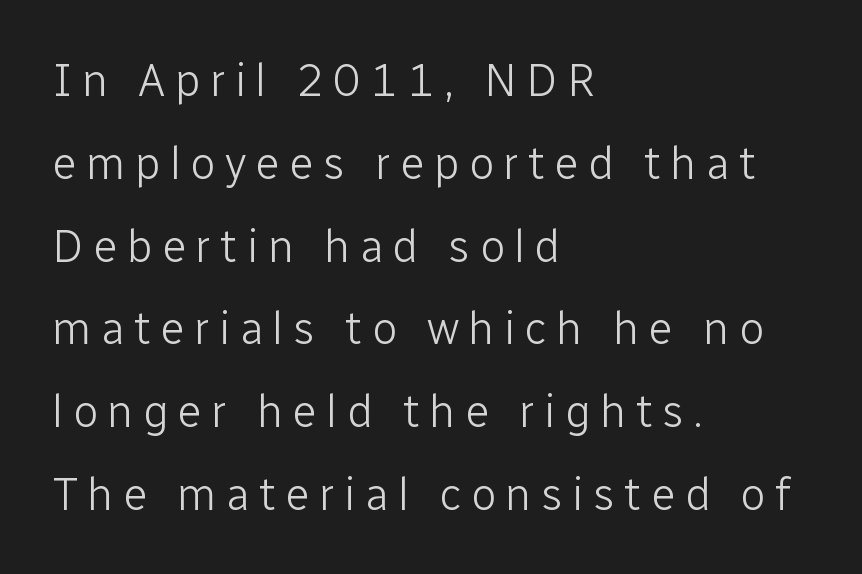
No italicization has been applied; the sample stays upright. The characters are drawn with everyday or finer stroke widths. Do the characters align in a grid? No, the font is proportional. The letters are spread apart with noticeably loose tracking. A classic flush-left, rag-right setting is used for this passage. This sample uses a sans-serif face.
